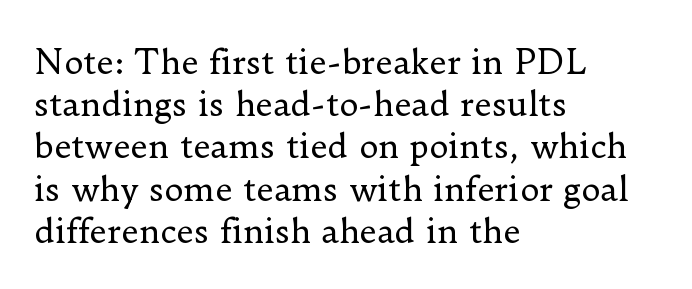
{"serif": "yes", "italic": "no", "bold": "no", "weight": "regular", "width": "normal", "stroke_contrast": "low", "x_height": "small", "monospaced": "no", "underline": "no", "align": "left", "line_spacing": "normal", "line_spacing_ratio": 1.28, "letter_spacing": "normal", "letter_spacing_em": 0.0, "glyph_px": 33}
